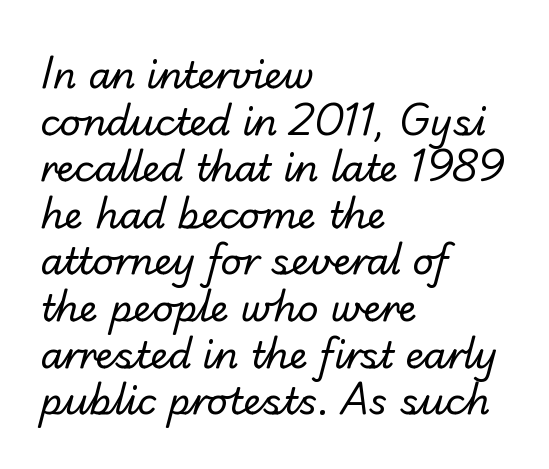
The image shows 37 px regular-weight sans-serif type; set left-aligned, normal line spacing (1.26x), normal letter spacing, not underlined; low stroke contrast and a small x-height.
